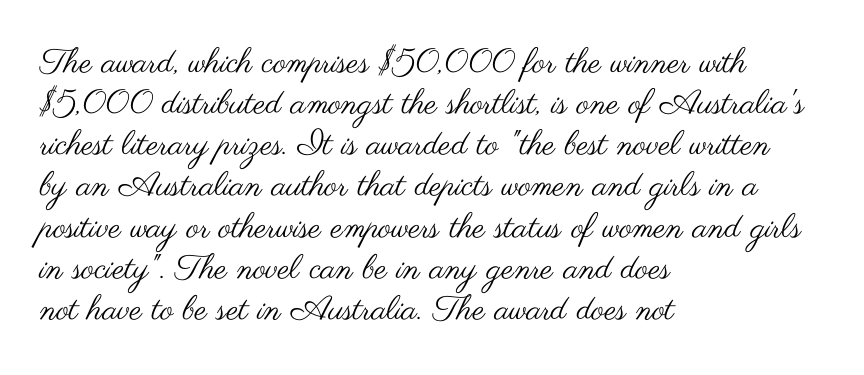
The letterforms sit shoulder to shoulder at normal distance. Descenders are the only things crossing below the line. Nothing heavy about these letters — not bold at all.
